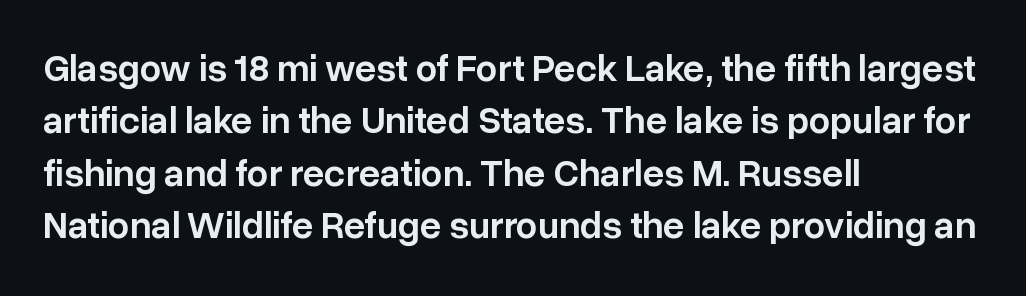
The image shows 38 px semibold sans-serif type, upright; set left-aligned, normal line spacing (1.38x), normal letter spacing, not underlined; low stroke contrast and a medium x-height.
